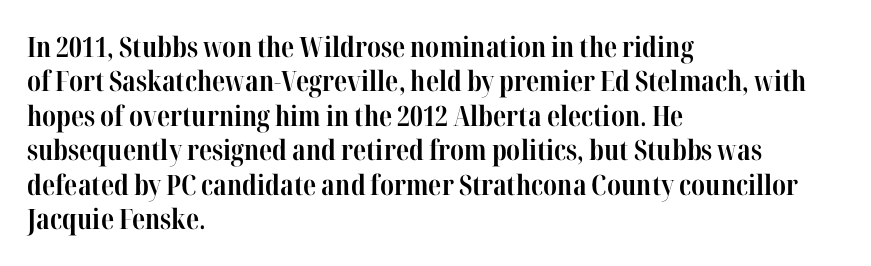
{"serif": "yes", "italic": "no", "bold": "yes", "weight": "bold", "width": "condensed", "stroke_contrast": "high", "x_height": "medium", "monospaced": "no", "underline": "no", "align": "left", "line_spacing_ratio": 1.23, "letter_spacing": "normal", "letter_spacing_em": 0.0, "glyph_px": 28}
